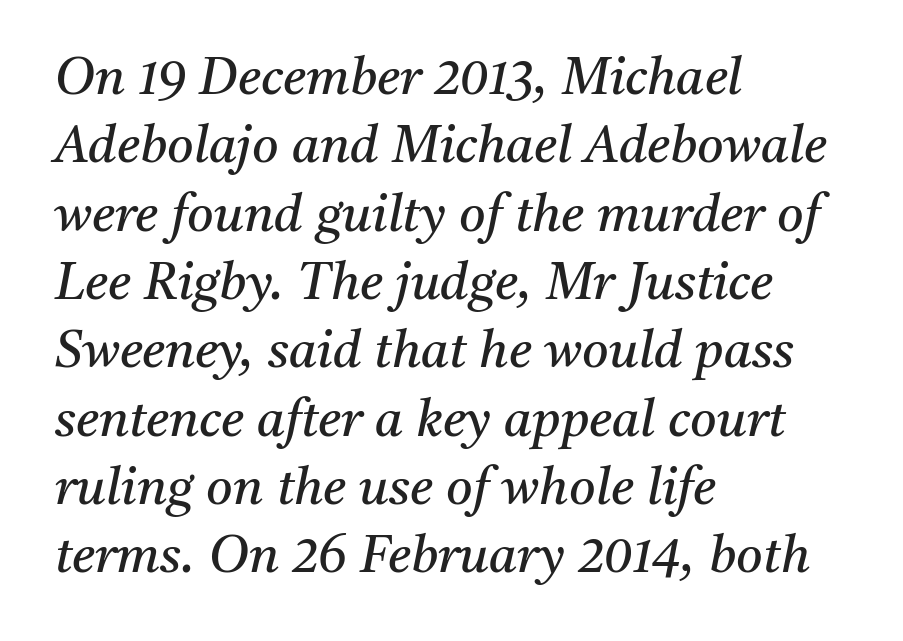
The image shows 51 px regular-weight serif type, italic (leaning right); set left-aligned, normal line spacing (1.34x), normal letter spacing, not underlined; medium stroke contrast and a medium x-height.
